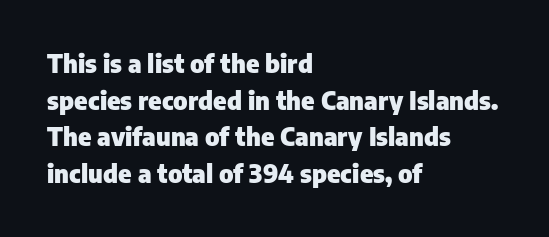
The image shows 25 px bold type, upright; set left-aligned, normal line spacing (1.47x), normal letter spacing, not underlined.
